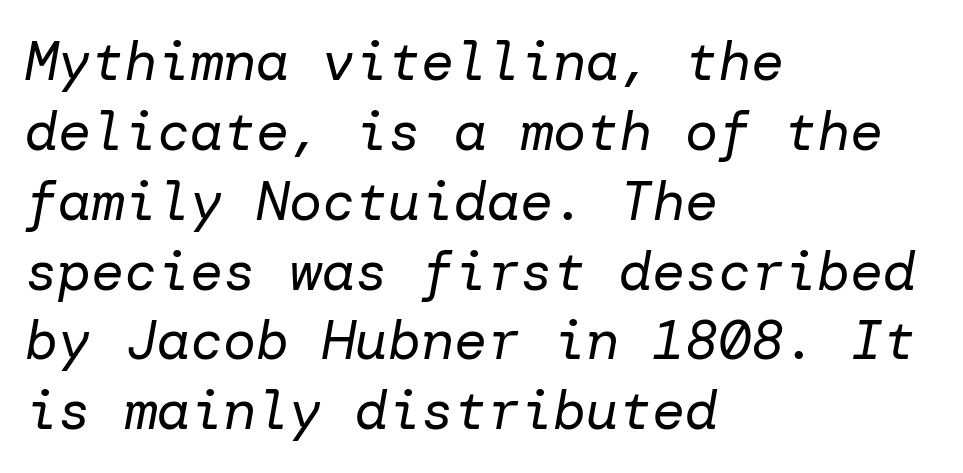
The image shows 55 px regular-weight type, italic (leaning right); set left-aligned, normal line spacing (1.27x), normal letter spacing, not underlined; low stroke contrast and a medium x-height.
